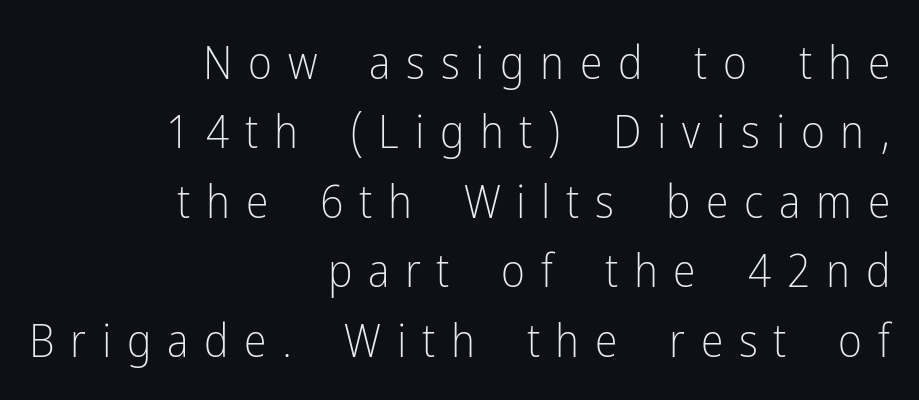
The image shows 46 px light, condensed sans-serif type, upright; set right-aligned, normal line spacing (1.51x), unusually wide letter spacing (+0.34 em), not underlined; low stroke contrast and a medium x-height.
